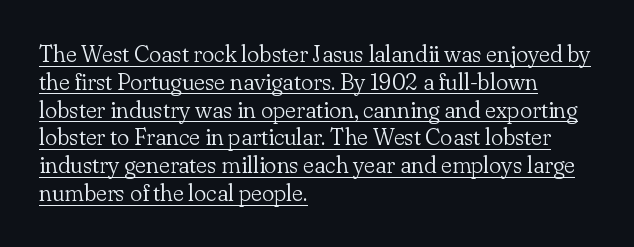
Q: Is the text bold? A: No.
Q: Is the text italic (slanted)? A: No, it is upright.
Q: Is the text underlined? A: Yes.
Q: How is the paragraph aligned? A: Left-aligned.
Q: Is the spacing between letters normal or unusually wide? A: Normal.
